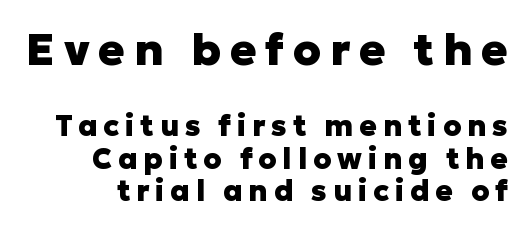
Q: Is the text bold? A: Yes.
Q: Is the text italic (slanted)? A: No, it is upright.
Q: Is the typeface a serif or a sans-serif typeface? A: Sans-serif.
Q: Is the text underlined? A: No.
Q: Is the spacing between letters normal or unusually wide? A: Unusually wide.
Q: Is the spacing between lines tight, normal or loose? A: Tight.
Q: Which block of text is set in a larger size, the first (top) or the second (bottom)? A: The first (top) one.
Q: Width (condensed, normal, or wide)? A: Normal.
Q: Stroke contrast? A: Low.
Q: x-height? A: Medium.
Q: Monospaced? A: No.
